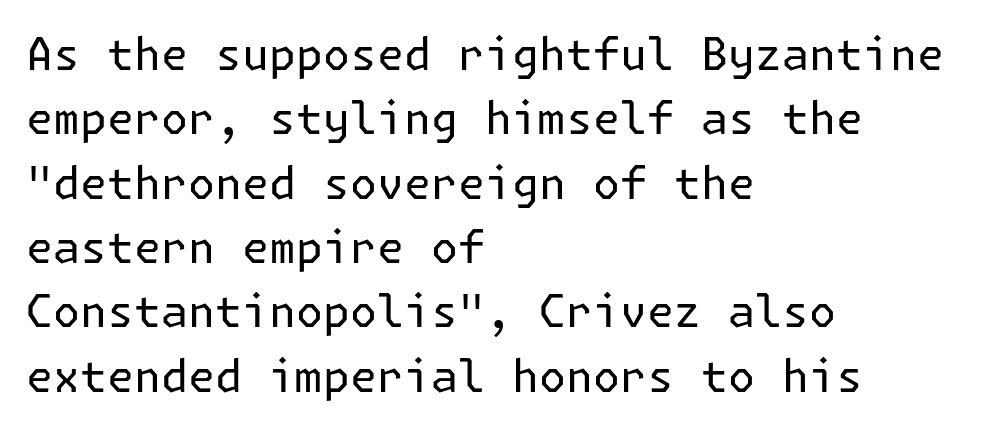
The image shows 45 px regular-weight sans-serif type, upright; set left-aligned, normal line spacing (1.43x), normal letter spacing, not underlined; low stroke contrast and a medium x-height.
